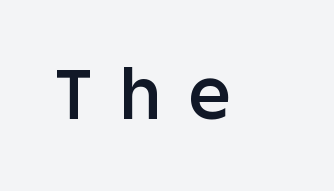
{"serif": "no", "italic": "no", "bold": "semi", "weight": "semibold", "width": "normal", "stroke_contrast": "low", "x_height": "large", "monospaced": "no", "underline": "no", "letter_spacing": "wide", "letter_spacing_em": 0.42, "glyph_px": 69}
